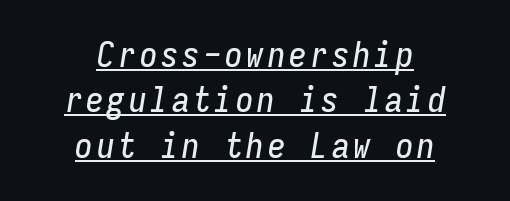
The image shows 35 px condensed type, italic (leaning right), monospaced; set centered, normal line spacing (1.3x), underlined; low stroke contrast and a medium x-height.
